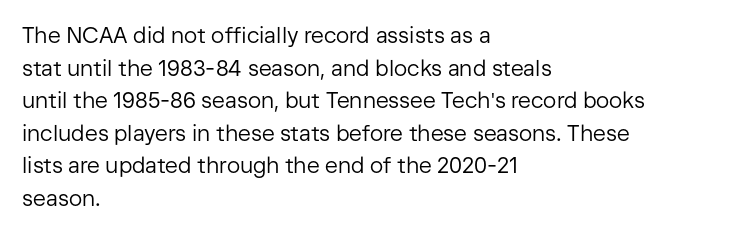
The image shows 22 px text type, upright; set left-aligned, normal line spacing (1.48x), normal letter spacing, not underlined.
